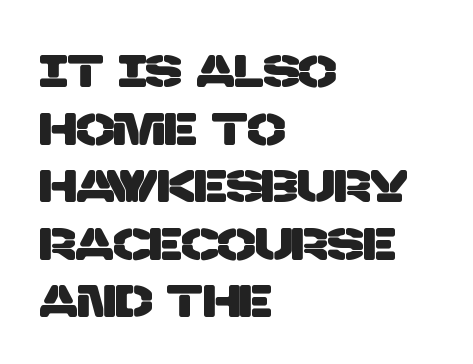
Check the space under the baseline: it is left empty. Rows of type keep a routine distance in the vertical direction. Caption: standard tracking, unaltered. Typographically, this falls in the sans-serif category.
